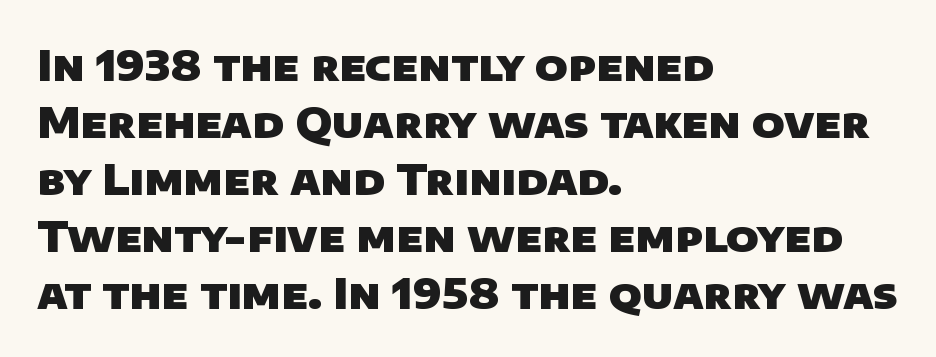
Q: Is the text bold? A: Yes.
Q: Is the typeface a serif or a sans-serif typeface? A: Sans-serif.
Q: Is the text underlined? A: No.
Q: How is the paragraph aligned? A: Left-aligned.
Q: Is the spacing between letters normal or unusually wide? A: Normal.
Q: Is the spacing between lines tight, normal or loose? A: Normal.
Q: Width (condensed, normal, or wide)? A: Normal.
Q: Stroke contrast? A: Low.
Q: x-height? A: Large.
Q: Monospaced? A: No.
